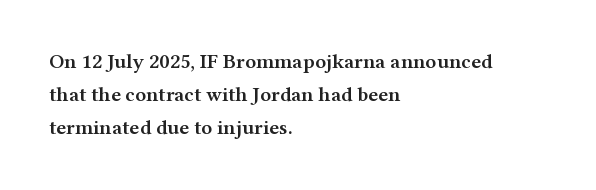
Q: Is the text bold? A: Semi-bold.
Q: Is the text italic (slanted)? A: No, it is upright.
Q: Is the text underlined? A: No.
Q: How is the paragraph aligned? A: Left-aligned.
Q: Is the spacing between letters normal or unusually wide? A: Normal.
Q: Is the spacing between lines tight, normal or loose? A: Normal.
